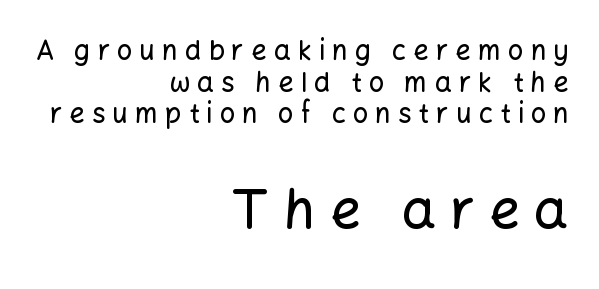
{"serif": "no", "italic": "no", "width": "normal", "stroke_contrast": "low", "x_height": "medium", "monospaced": "no", "underline": "no", "align": "right", "line_spacing_ratio": 1.17, "letter_spacing": "wide", "letter_spacing_em": 0.26, "larger_block": "second", "size_ratio": 2.0, "glyph_px": 54}
